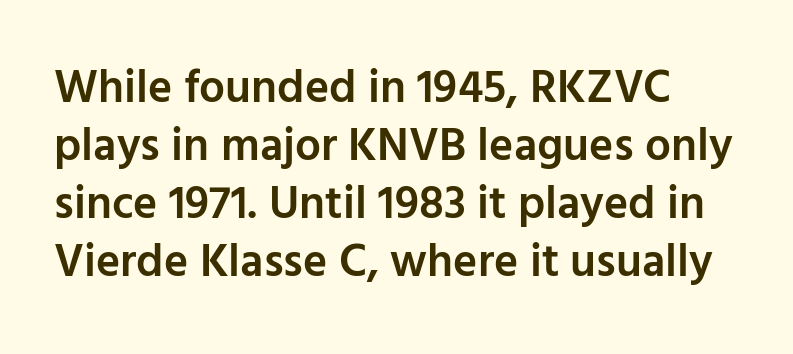
Q: Is the text bold? A: Semi-bold.
Q: Is the text italic (slanted)? A: No, it is upright.
Q: Is the typeface a serif or a sans-serif typeface? A: Sans-serif.
Q: Is the text underlined? A: No.
Q: Is the spacing between letters normal or unusually wide? A: Normal.
Q: Is the spacing between lines tight, normal or loose? A: Normal.
Q: Width (condensed, normal, or wide)? A: Normal.
Q: Stroke contrast? A: Low.
Q: x-height? A: Medium.
Q: Monospaced? A: No.
